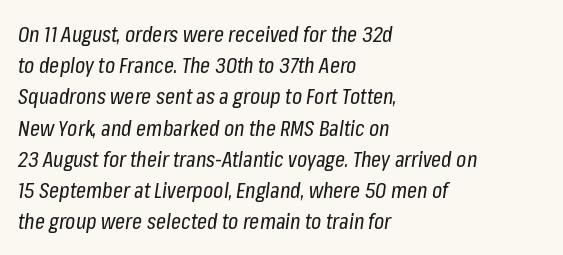
The tracking reads as untouched default to a designer's eye. Summary of vertical rhythm: regular, with standard interline spacing. Weight: in the light-to-regular range. One-word summary of the alignment: left.
